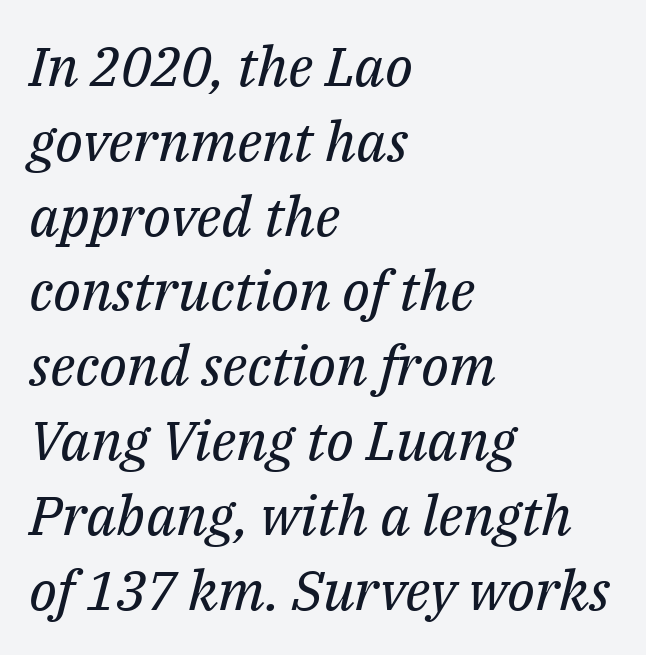
The image shows 55 px regular-weight serif type, italic (leaning right); set left-aligned, normal line spacing (1.36x), normal letter spacing, not underlined; medium stroke contrast and a medium x-height.
